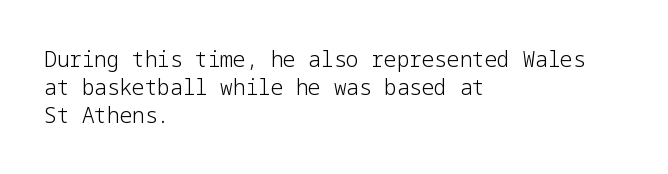
Q: Is the text bold? A: No.
Q: Is the text italic (slanted)? A: No, it is upright.
Q: Is the text underlined? A: No.
Q: How is the paragraph aligned? A: Left-aligned.
Q: Is the spacing between letters normal or unusually wide? A: Normal.
Q: Is the spacing between lines tight, normal or loose? A: Normal.
